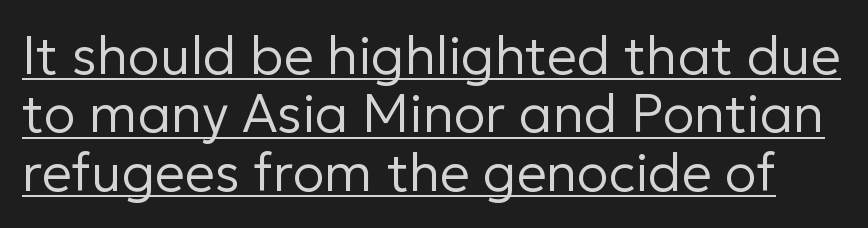
The image shows 53 px regular-weight sans-serif type, upright; set tight line spacing (1.1x), normal letter spacing, underlined; low stroke contrast and a medium x-height.
